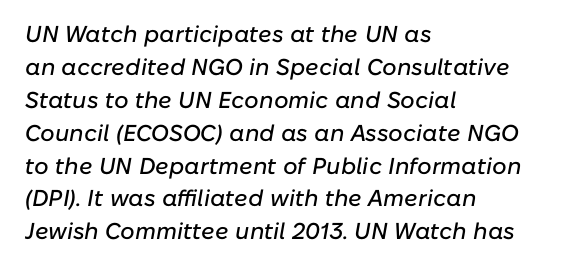
{"italic": "yes", "lean": "right", "slant_degrees": 10, "underline": "no", "align": "left", "line_spacing": "normal", "line_spacing_ratio": 1.43, "letter_spacing": "normal", "letter_spacing_em": 0.0, "glyph_px": 23}
